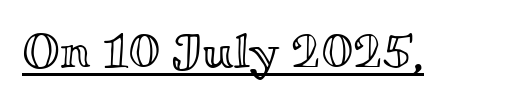
Between one letter and the next there's only the usual sliver of space. Check the space under the baseline: a stroke is drawn there. Character widths vary here, with narrow letters taking less room than wide ones. In terms of posture, this sample is upright.
